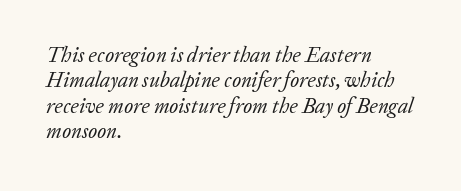
The image shows 21 px text type, italic (leaning right); set left-aligned, line spacing 1.21x, normal letter spacing, not underlined.
